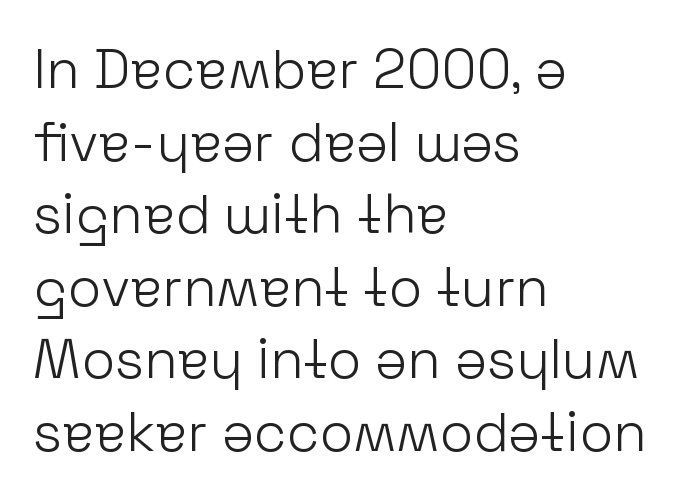
{"serif": "no", "italic": "no", "bold": "no", "weight": "light", "width": "normal", "stroke_contrast": "low", "x_height": "medium", "monospaced": "no", "underline": "no", "align": "left", "line_spacing": "normal", "line_spacing_ratio": 1.32, "letter_spacing": "normal", "letter_spacing_em": 0.0, "glyph_px": 55}
